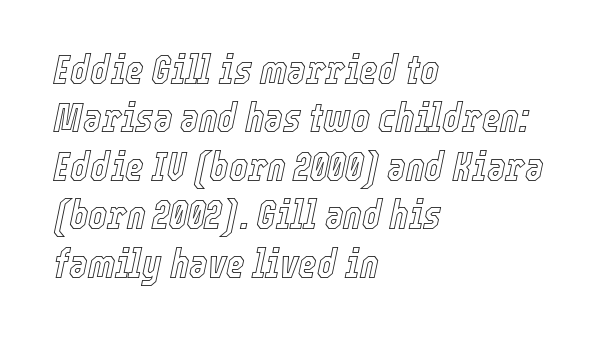
The baseline area is clear. Would a proofreader flag this as italicized? Yes. Is the letter spacing exaggerated? No — it looks like the ordinary default. These lines stack with their left ends in a neat column. Character widths vary here, with narrow letters taking less room than wide ones.
